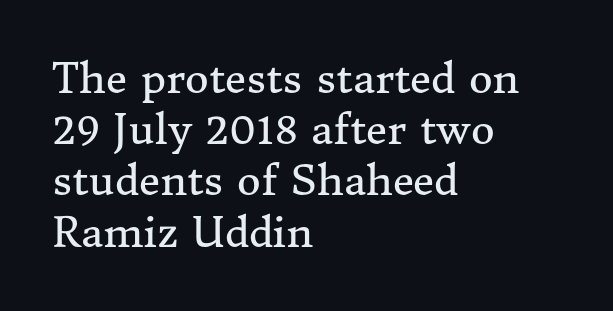
Underlining? Definitely not there. Heaviness? Minimal to ordinary, like unemphasized prose. These lines keep a tight, regular rhythm from letter to letter. The passage shown is typeset with a serif family.
